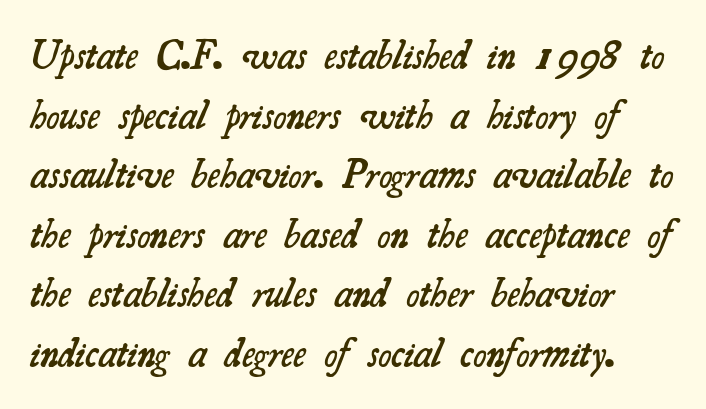
{"serif": "yes", "bold": "semi", "weight": "semibold", "width": "normal", "stroke_contrast": "medium", "x_height": "small", "monospaced": "no", "underline": "no", "line_spacing": "normal", "line_spacing_ratio": 1.49, "letter_spacing": "normal", "letter_spacing_em": 0.0, "glyph_px": 40}
